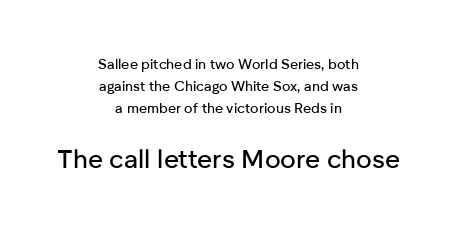
Decoration check: the copy has no underline. In terms of leading, this rendering sits right in the middle. Does the lettering tilt? It doesn't — this is upright. Does extra space separate the letters? No, they use regular spacing.
